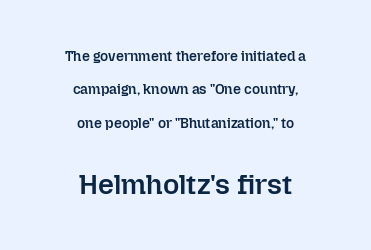
Check the space under the baseline: it is left empty. If you drew a line through each stem, it would be perfectly vertical. Bold? Not quite — semibold, heavier than regular but stopping short. Spacing between characters is what you'd get straight out of the box. The passage shown is typed in a proportional face where columns would drift. Between these two stacked blocks, the lower one wins on size.
